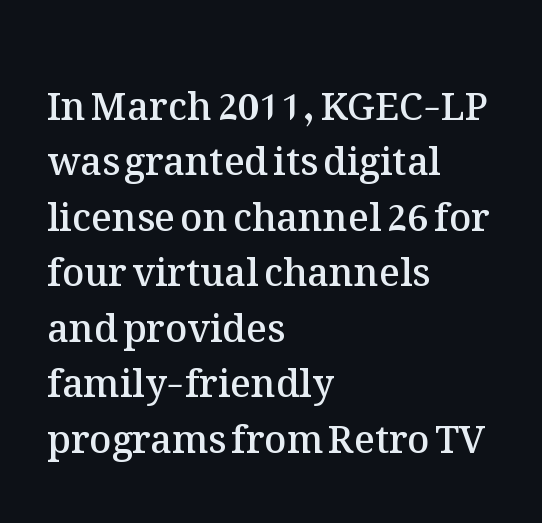
{"italic": "no", "bold": "semi", "weight": "semibold", "width": "normal", "stroke_contrast": "medium", "x_height": "medium", "monospaced": "no", "underline": "no", "align": "left", "line_spacing": "normal", "line_spacing_ratio": 1.46, "letter_spacing": "normal", "letter_spacing_em": 0.0, "glyph_px": 38}
